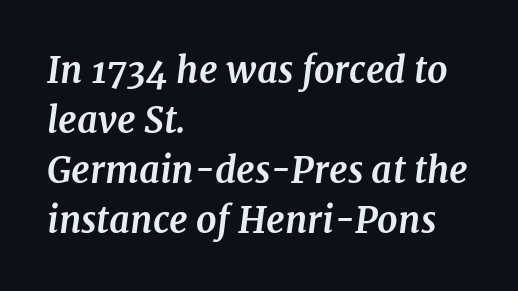
Q: Is the text bold? A: Yes.
Q: Is the text italic (slanted)? A: Yes, it leans right by about 7 degrees.
Q: Is the typeface a serif or a sans-serif typeface? A: Serif.
Q: Is the text underlined? A: No.
Q: How is the paragraph aligned? A: Left-aligned.
Q: Is the spacing between letters normal or unusually wide? A: Normal.
Q: Is the spacing between lines tight, normal or loose? A: Normal.
Q: Width (condensed, normal, or wide)? A: Normal.
Q: Stroke contrast? A: Medium.
Q: x-height? A: Medium.
Q: Monospaced? A: No.
